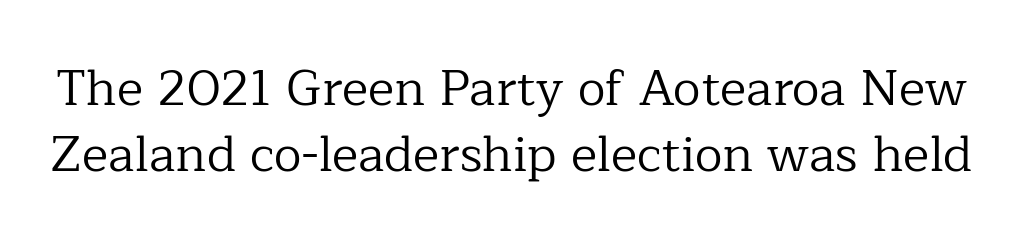
Quick note: underline off. Whoever set this chose a conventional vertical rhythm. The weight would be labelled regular, book, light, or lighter still. A roman cut, with each character standing at attention.
